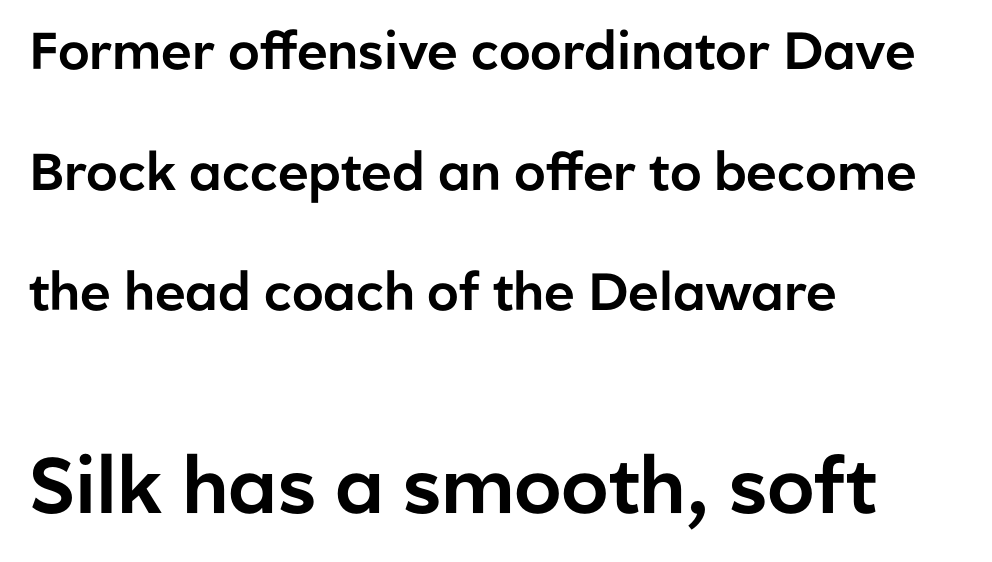
A classic flush-left, rag-right setting is used for this passage. No word sits above an underline. Every stem runs plumb, perpendicular to the baseline. The leading is generous, giving the passage an open texture. These two chunks differ in scale, with the bottom chunk taking the larger measure. There is no visible air inserted between adjacent glyphs.
